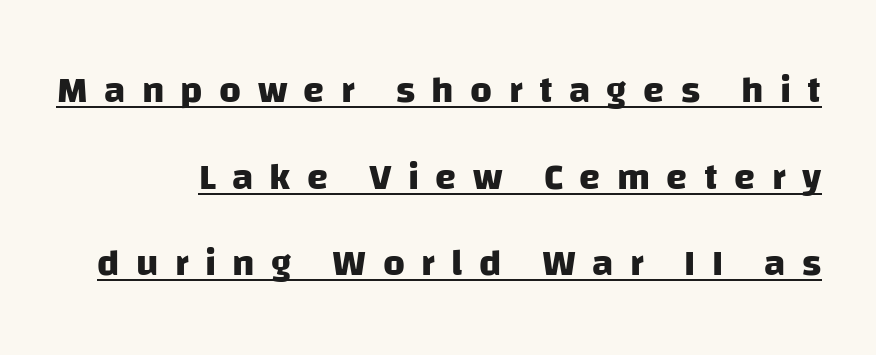
The image shows 38 px heavy sans-serif type; set loose line spacing (2.28x), unusually wide letter spacing (+0.43 em), underlined; low stroke contrast and a large x-height.
